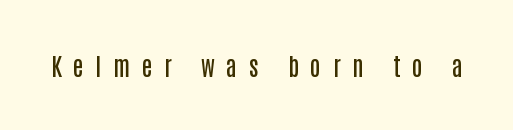
Typesetter's note: demi weight, one step under bold. The string is rendered with underlining switched off. Quick note: not italic, upright. Spacing between characters has been opened up far beyond the box default.
